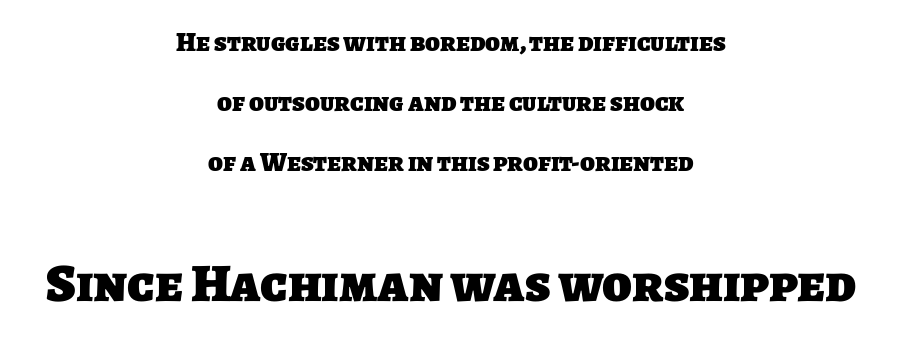
Q: Is the text bold? A: Yes.
Q: Is the typeface a serif or a sans-serif typeface? A: Sans-serif.
Q: Is the text underlined? A: No.
Q: How is the paragraph aligned? A: Centered.
Q: Is the spacing between letters normal or unusually wide? A: Normal.
Q: Is the spacing between lines tight, normal or loose? A: Loose.
Q: Which block of text is set in a larger size, the first (top) or the second (bottom)? A: The second (bottom) one.
Q: Width (condensed, normal, or wide)? A: Normal.
Q: Stroke contrast? A: Low.
Q: x-height? A: Large.
Q: Monospaced? A: No.
